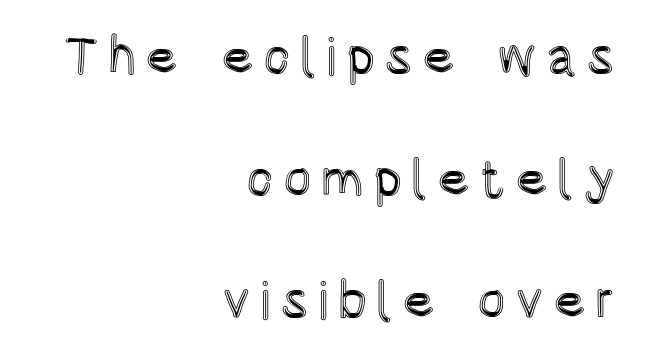
The image shows 53 px condensed type, upright; set right-aligned, loose line spacing (2.3x), not underlined; a large x-height.
